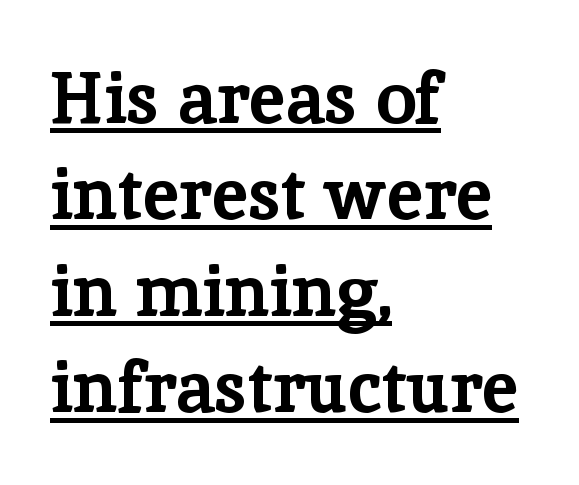
Regular leading. The letters stand upright; this is a roman face. The letters are bold, with thick, heavy strokes. Do the characters align in a grid? No, the font is proportional. The rendering anchors every line to the left-hand side.
